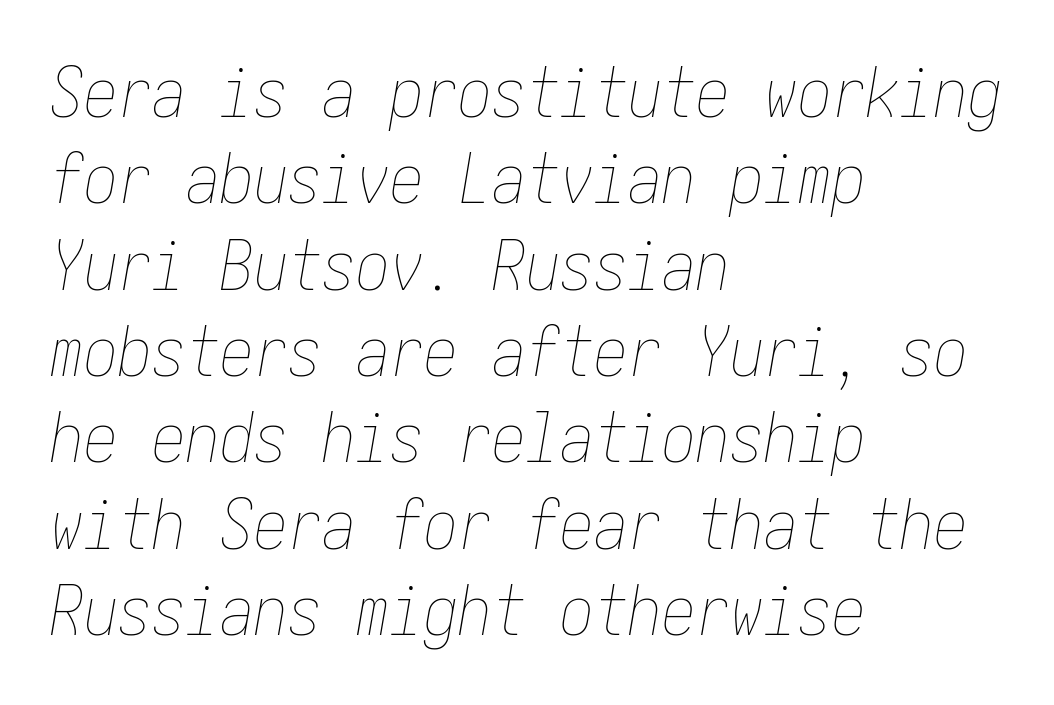
The image shows 68 px thin, condensed type, italic (leaning right); set left-aligned, normal line spacing (1.27x), normal letter spacing, not underlined; low stroke contrast and a medium x-height.
